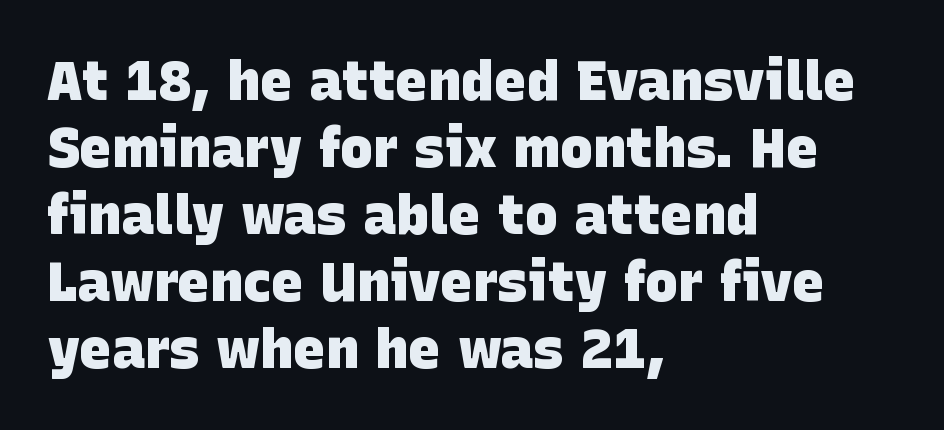
Q: Is the text bold? A: Yes.
Q: Is the typeface a serif or a sans-serif typeface? A: Sans-serif.
Q: Is the text underlined? A: No.
Q: How is the paragraph aligned? A: Left-aligned.
Q: Is the spacing between letters normal or unusually wide? A: Normal.
Q: Width (condensed, normal, or wide)? A: Normal.
Q: Stroke contrast? A: Low.
Q: x-height? A: Large.
Q: Monospaced? A: No.
